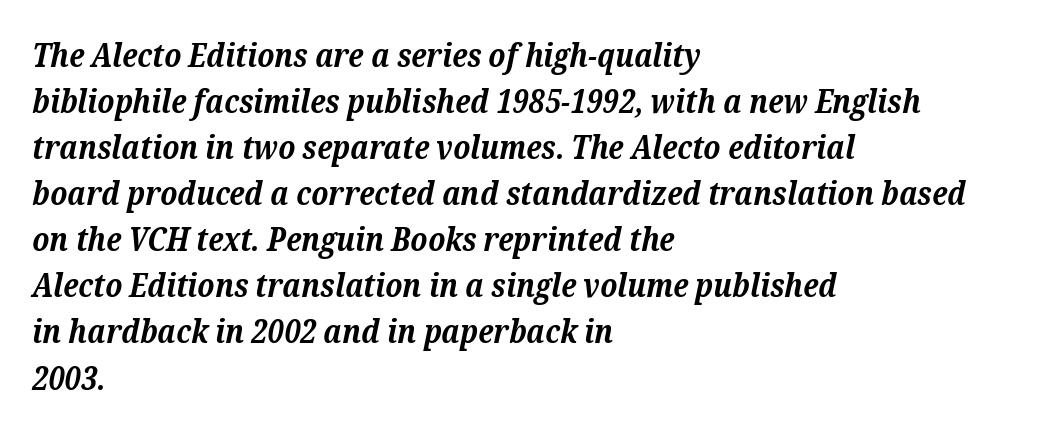
{"serif": "yes", "italic": "yes", "lean": "right", "slant_degrees": 12, "bold": "yes", "weight": "bold", "width": "normal", "stroke_contrast": "medium", "x_height": "medium", "monospaced": "no", "underline": "no", "align": "left", "line_spacing": "normal", "line_spacing_ratio": 1.44, "letter_spacing": "normal", "letter_spacing_em": 0.0, "glyph_px": 32}
